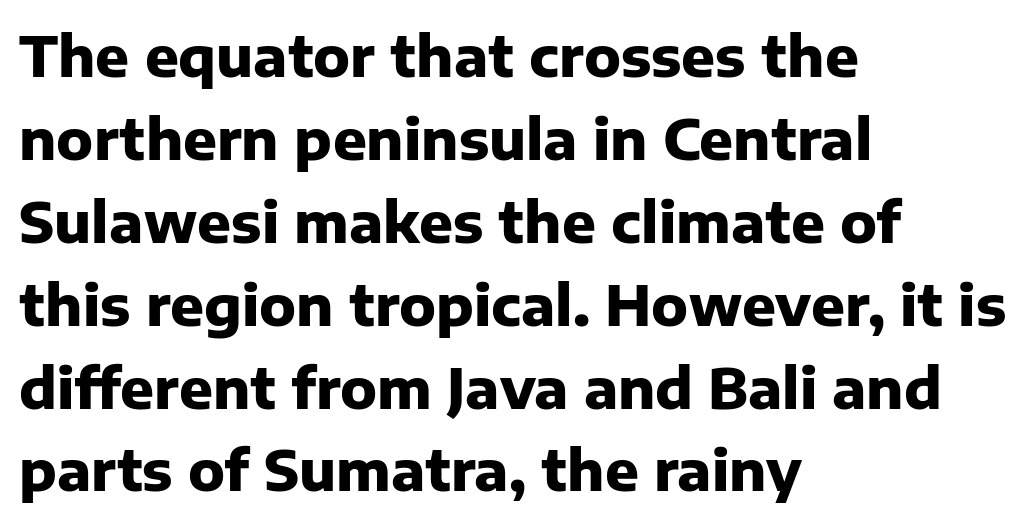
The image shows 56 px heavy sans-serif type, upright; set left-aligned, normal line spacing (1.48x), normal letter spacing, not underlined; low stroke contrast and a medium x-height.
